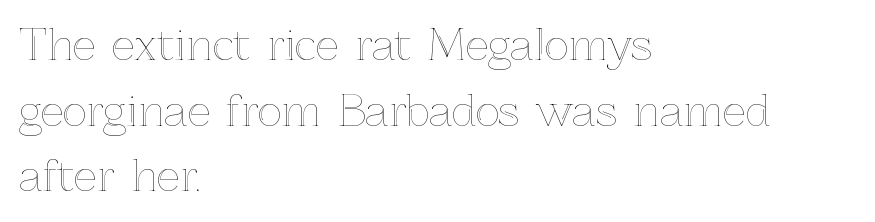
Q: Is the text italic (slanted)? A: No, it is upright.
Q: Is the text underlined? A: No.
Q: How is the paragraph aligned? A: Left-aligned.
Q: Is the spacing between letters normal or unusually wide? A: Normal.
Q: Is the spacing between lines tight, normal or loose? A: Normal.
Q: Width (condensed, normal, or wide)? A: Normal.
Q: x-height? A: Medium.
Q: Monospaced? A: No.
